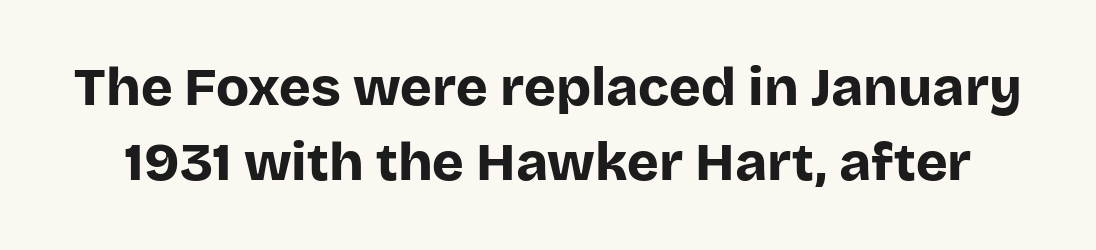
It's the straight-up-and-down kind of type. Looks like regular typesetting: each glyph gets only the width it needs. Check under the words: just untouched page. The strokes are fattened all the way to bold.
